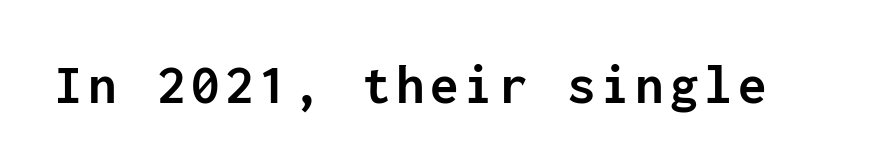
The image shows 57 px semibold sans-serif type, upright, monospaced; set not underlined; low stroke contrast and a medium x-height.
